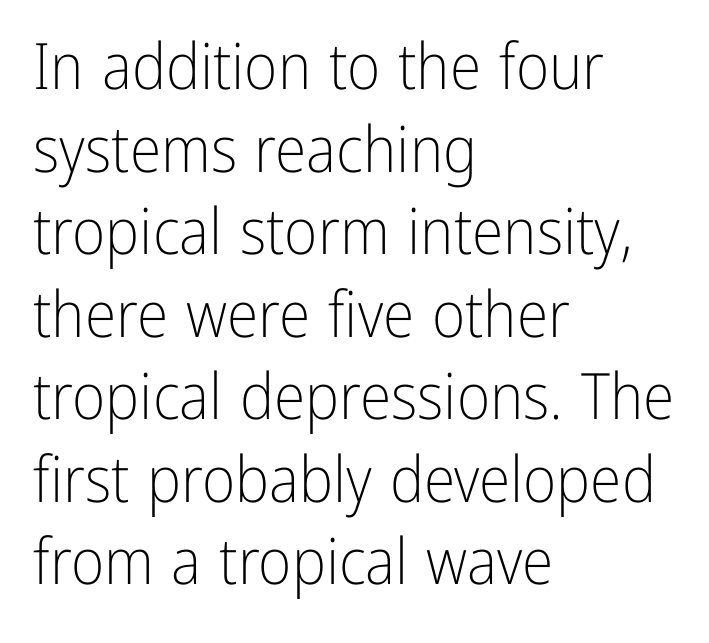
The image shows 64 px light, condensed sans-serif type, upright; set left-aligned, normal line spacing (1.29x), normal letter spacing, not underlined; low stroke contrast and a medium x-height.
